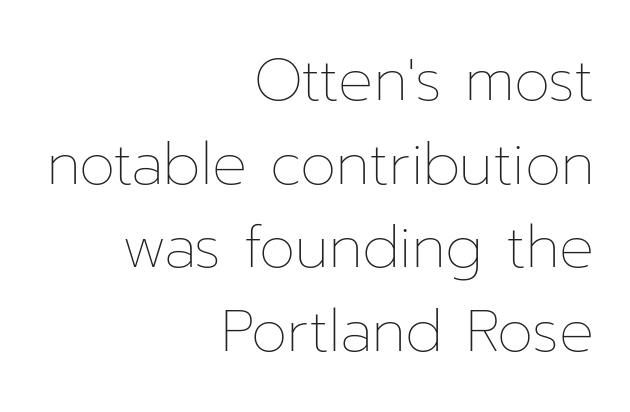
The letters advance in unequal steps, a hallmark of proportional type. Heft: none added — not bold. Bare-footed words on every line. If you drew a line through each stem, it would be perfectly vertical.
